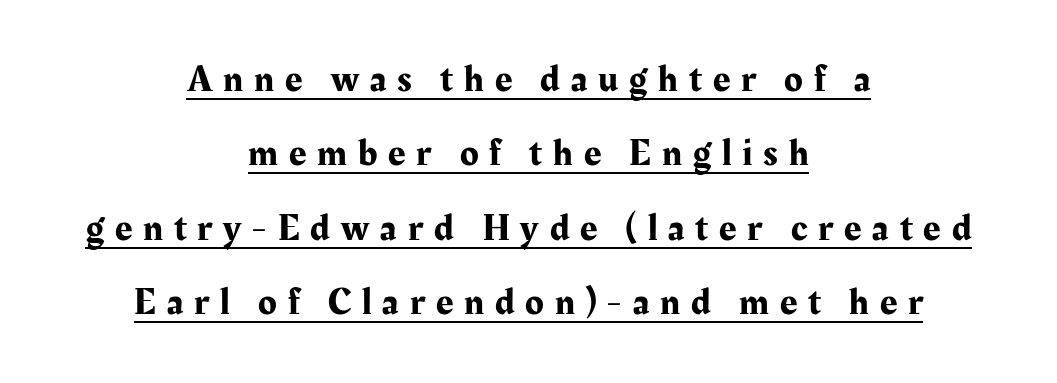
Q: Is the text italic (slanted)? A: No, it is upright.
Q: Is the typeface a serif or a sans-serif typeface? A: Serif.
Q: Is the text underlined? A: Yes.
Q: How is the paragraph aligned? A: Centered.
Q: Is the spacing between letters normal or unusually wide? A: Unusually wide.
Q: Is the spacing between lines tight, normal or loose? A: Loose.
Q: Width (condensed, normal, or wide)? A: Normal.
Q: Stroke contrast? A: Medium.
Q: x-height? A: Medium.
Q: Monospaced? A: No.
